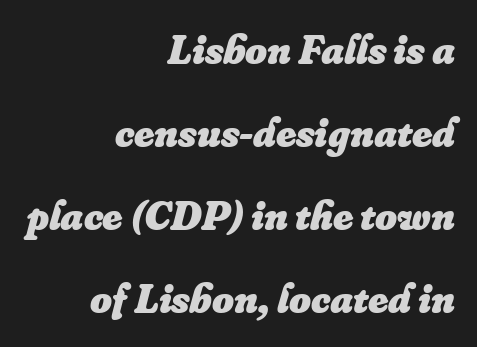
{"italic": "yes", "lean": "right", "slant_degrees": 16, "bold": "yes", "weight": "heavy", "width": "normal", "stroke_contrast": "low", "x_height": "small", "monospaced": "no", "underline": "no", "align": "right", "line_spacing": "loose", "line_spacing_ratio": 1.98, "letter_spacing": "normal", "letter_spacing_em": 0.0, "glyph_px": 42}
